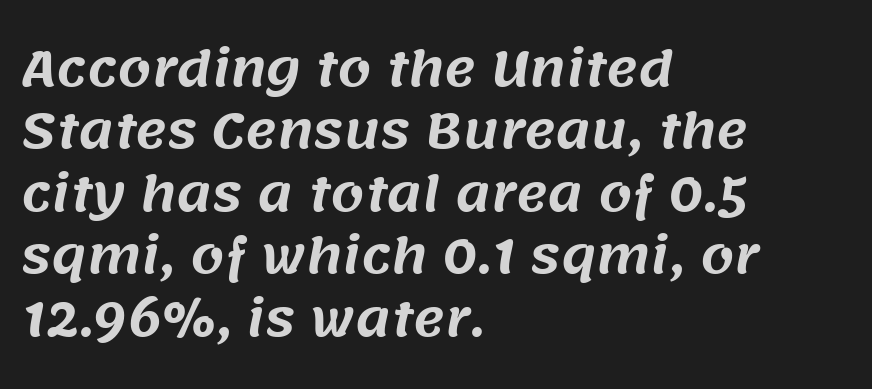
The image shows 48 px sans-serif type; set left-aligned, normal line spacing (1.3x), normal letter spacing, not underlined; medium stroke contrast and a large x-height.
